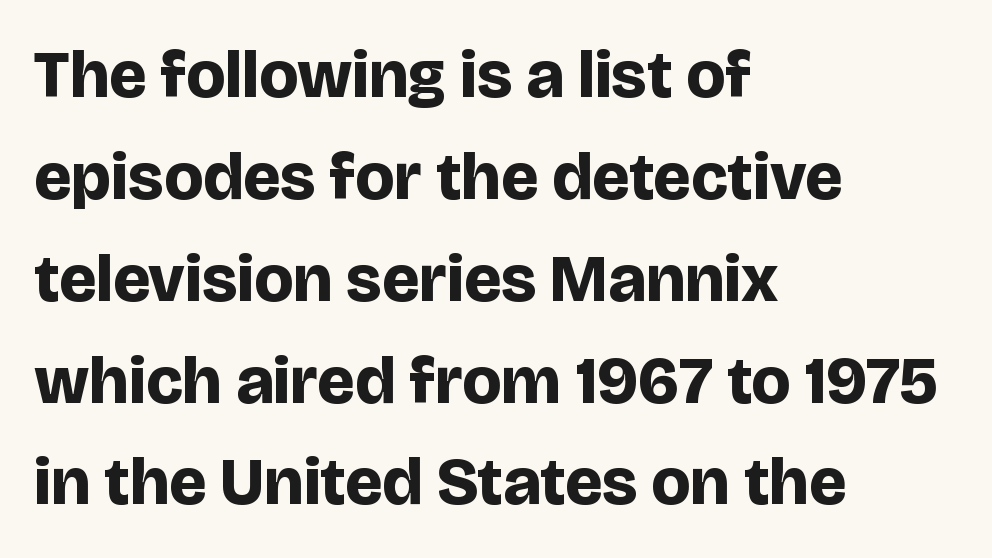
Q: Is the text bold? A: Yes.
Q: Is the text italic (slanted)? A: No, it is upright.
Q: Is the typeface a serif or a sans-serif typeface? A: Sans-serif.
Q: Is the text underlined? A: No.
Q: How is the paragraph aligned? A: Left-aligned.
Q: Is the spacing between letters normal or unusually wide? A: Normal.
Q: Is the spacing between lines tight, normal or loose? A: Normal.
Q: Width (condensed, normal, or wide)? A: Normal.
Q: Stroke contrast? A: Low.
Q: x-height? A: Large.
Q: Monospaced? A: No.
